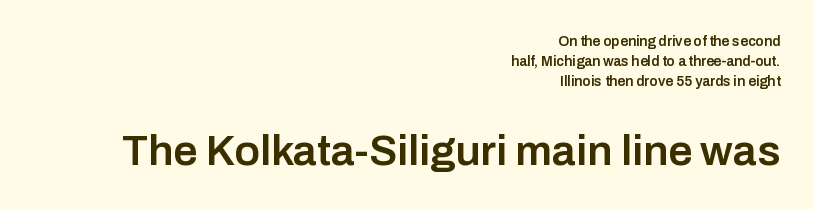
The letters stand straight up with perfectly vertical stems. Leading: standard. Honestly, the letter spacing is just normal — you wouldn't notice it. Alignment: flush right. These lines are rendered in a variable-pitch font.
